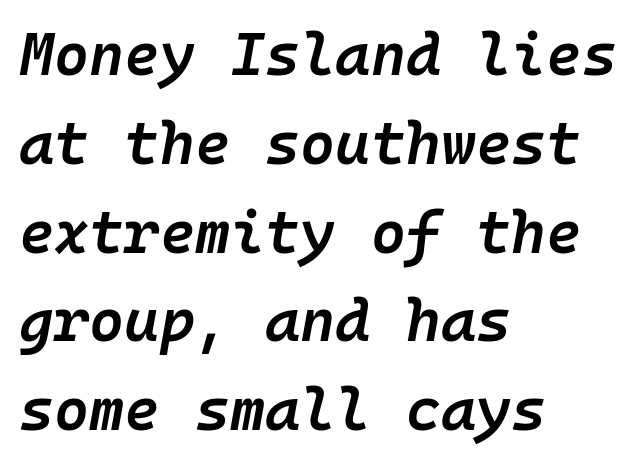
Q: Is the text bold? A: Semi-bold.
Q: Is the text italic (slanted)? A: Yes, it leans right by about 10 degrees.
Q: Is the text underlined? A: No.
Q: How is the paragraph aligned? A: Left-aligned.
Q: Is the spacing between letters normal or unusually wide? A: Normal.
Q: Is the spacing between lines tight, normal or loose? A: Normal.
Q: Width (condensed, normal, or wide)? A: Normal.
Q: Stroke contrast? A: Low.
Q: x-height? A: Medium.
Q: Monospaced? A: Yes.
